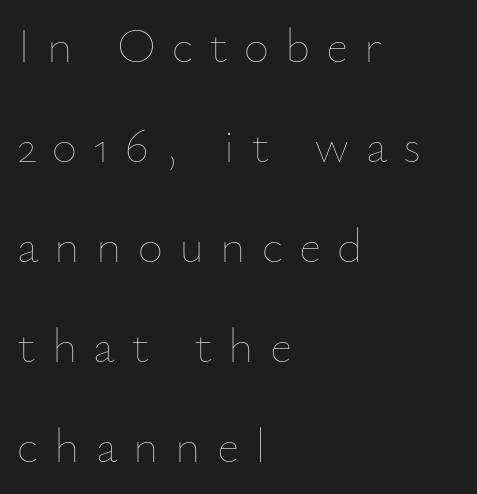
The image shows 49 px thin type, upright; set left-aligned, loose line spacing (2.04x), unusually wide letter spacing (+0.33 em), not underlined; low stroke contrast and a small x-height.
